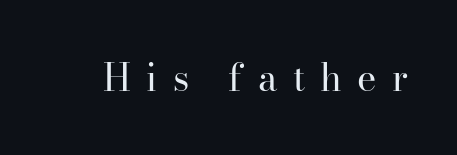
Has an underline been added? It has not. Short note: letters widely spaced. The passage shown is typed in a proportional face where columns would drift. The lettering stays uniformly vertical, giving the passage a roman look. A typesetter would label this face a serif. Think standard paragraph weight, or any step lighter than that.
